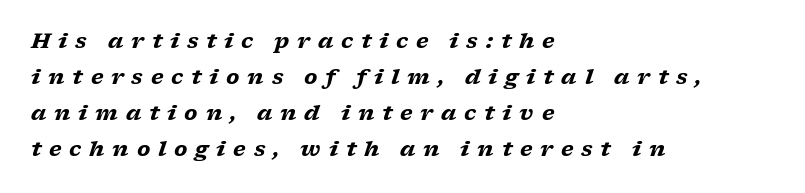
{"italic": "yes", "lean": "right", "slant_degrees": 17, "bold": "yes", "underline": "no", "align": "left", "line_spacing_ratio": 1.72, "letter_spacing": "wide", "letter_spacing_em": 0.37, "glyph_px": 21}
